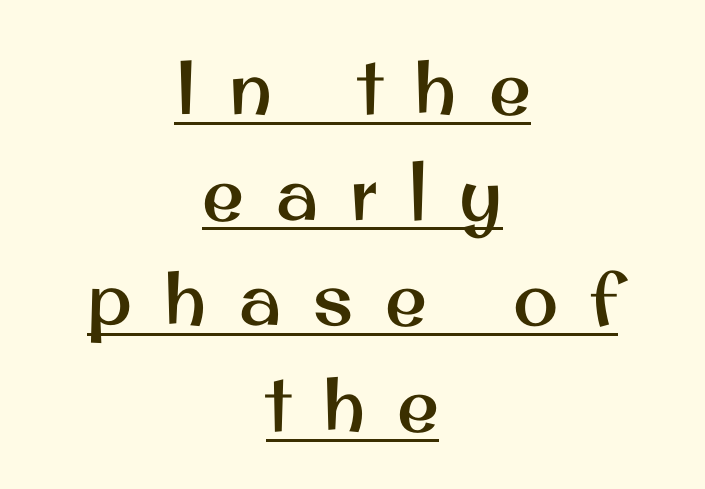
{"serif": "no", "italic": "no", "width": "normal", "stroke_contrast": "medium", "x_height": "small", "monospaced": "no", "underline": "yes", "align": "center", "line_spacing": "normal", "line_spacing_ratio": 1.39, "letter_spacing": "wide", "letter_spacing_em": 0.42, "glyph_px": 76}
